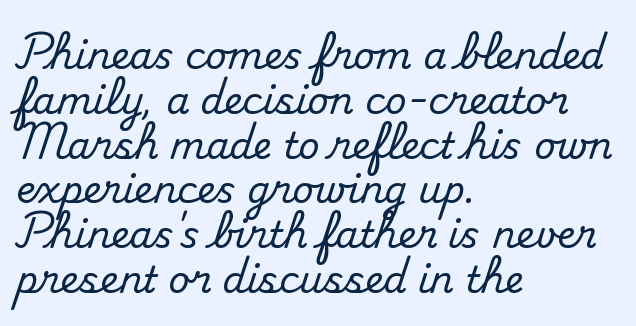
Q: Is the text italic (slanted)? A: Yes.
Q: Is the typeface a serif or a sans-serif typeface? A: Serif.
Q: Is the text underlined? A: No.
Q: How is the paragraph aligned? A: Left-aligned.
Q: Is the spacing between letters normal or unusually wide? A: Normal.
Q: Width (condensed, normal, or wide)? A: Normal.
Q: Stroke contrast? A: Medium.
Q: x-height? A: Small.
Q: Monospaced? A: No.
